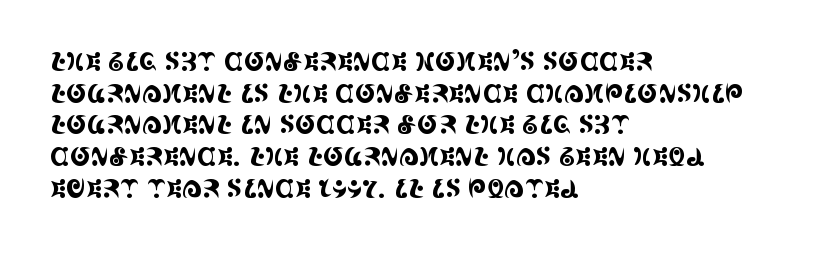
The image shows 25 px text type, upright; set left-aligned, normal line spacing (1.27x), normal letter spacing, not underlined.
